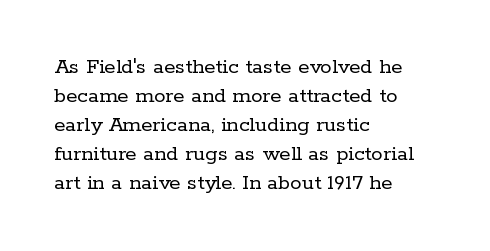
The image shows 23 px text type, upright; set left-aligned, normal line spacing (1.26x), normal letter spacing, not underlined.
